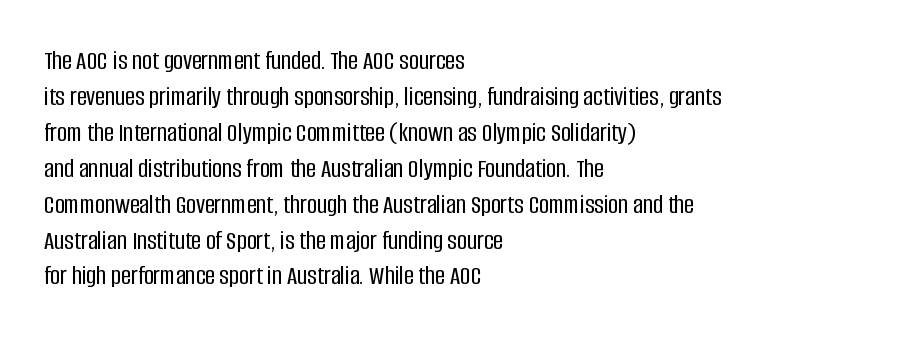
The image shows 27 px text type, upright; set left-aligned, normal line spacing (1.33x), normal letter spacing, not underlined.
